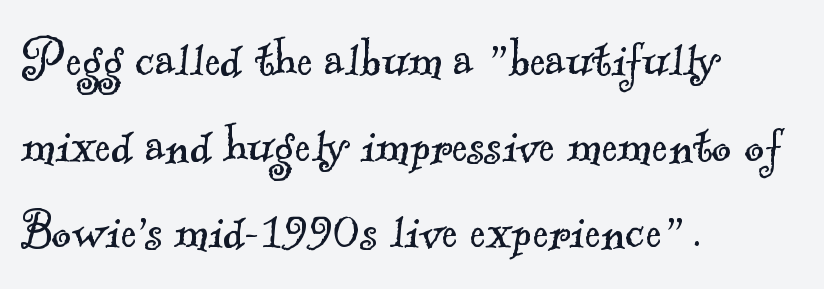
The image shows 61 px light serif type; set left-aligned, normal line spacing (1.41x), normal letter spacing, not underlined; a small x-height.
